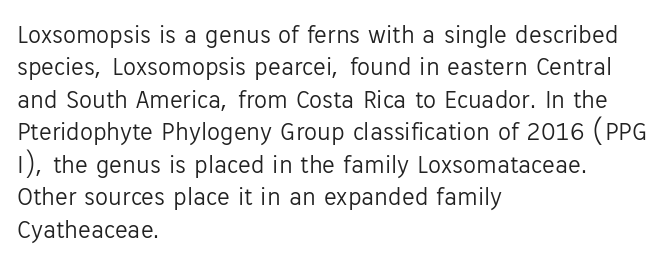
Line spacing here is normal. Nobody touched the tracking dial on this one. Quick note: underline off. Designer's note — italics off, roman on. The lines are quadded left.
